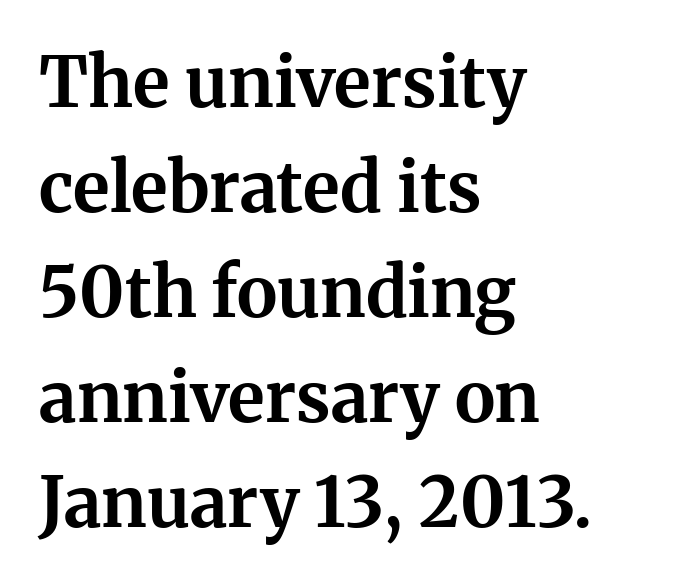
{"serif": "yes", "italic": "no", "bold": "yes", "weight": "bold", "width": "normal", "stroke_contrast": "medium", "x_height": "medium", "monospaced": "no", "underline": "no", "align": "left", "line_spacing": "normal", "line_spacing_ratio": 1.52, "letter_spacing": "normal", "letter_spacing_em": 0.0, "glyph_px": 69}
